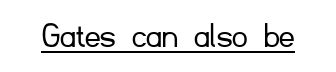
The image shows 38 px light sans-serif type, upright; set normal letter spacing, underlined; low stroke contrast and a small x-height.
